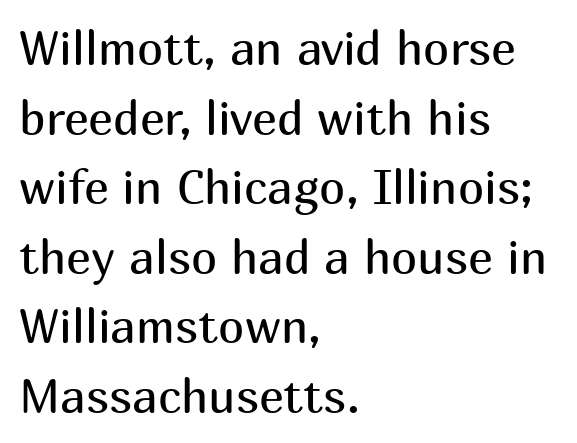
The image shows 47 px regular-weight sans-serif type, upright; set left-aligned, normal line spacing (1.48x), normal letter spacing, not underlined; medium stroke contrast and a medium x-height.
